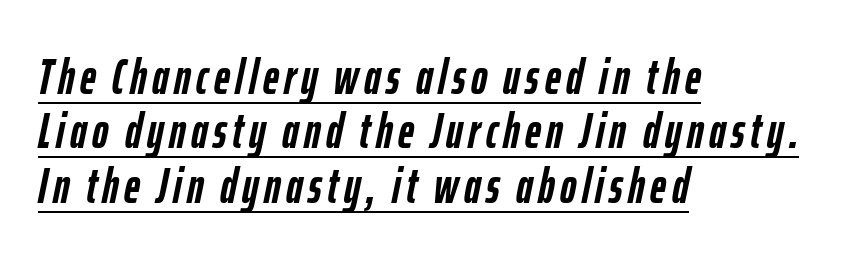
Is there an underline? Yes — a line sits under the letters. The rendering uses natural spacing where letterforms have individual widths. Where is the straight margin? On the left. Would a proofreader flag this as italicized? Yes.
